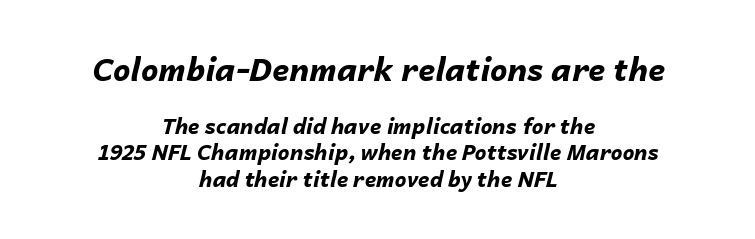
Q: Is the text bold? A: Yes.
Q: Is the text italic (slanted)? A: Yes, it leans right by about 14 degrees.
Q: Is the text underlined? A: No.
Q: How is the paragraph aligned? A: Centered.
Q: Is the spacing between letters normal or unusually wide? A: Normal.
Q: Is the spacing between lines tight, normal or loose? A: Normal.
Q: Which block of text is set in a larger size, the first (top) or the second (bottom)? A: The first (top) one.
Q: Width (condensed, normal, or wide)? A: Normal.
Q: Stroke contrast? A: Low.
Q: x-height? A: Medium.
Q: Monospaced? A: No.
